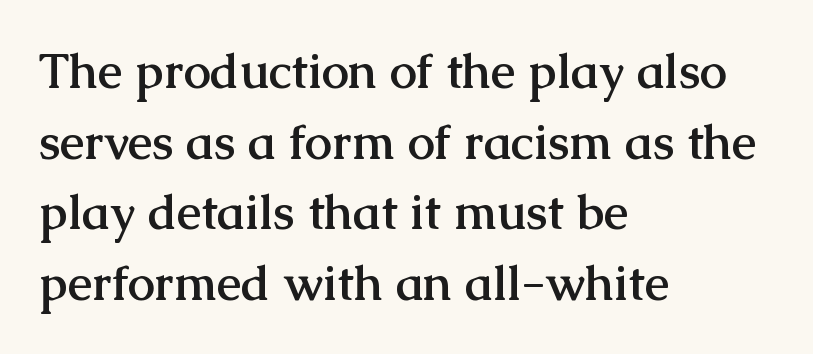
The letterforms sit shoulder to shoulder at normal distance. These lines are rendered in a variable-pitch font. The face used here has the dense, thick strokes of a bold. Interline gaps are of average width in this sample.
